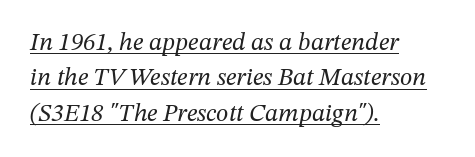
Is there an underline? Yes — a line sits under the letters. Caption: standard tracking, unaltered. This sample uses an oblique cut, with every glyph tilted off the vertical. This sample is left-justified, so line endings fall wherever the words run out. The designer left line spacing at the default. The weight tops out at a normal text grade.
